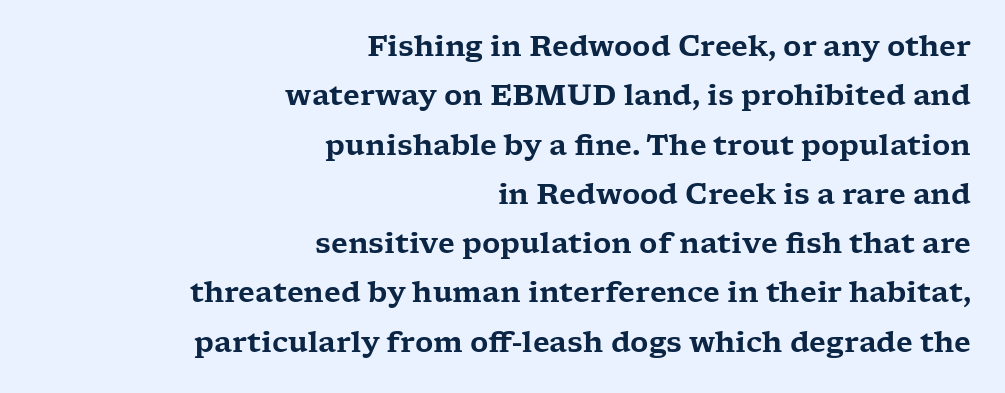
You can tell it's not italic because the verticals are truly vertical. Old-style or modern, the face here clearly has serifs. Short and long lines alike share a common ending point at right. Inter-character spacing is left at the font's built-in metrics. Honestly, there is no underline to notice here at all.
